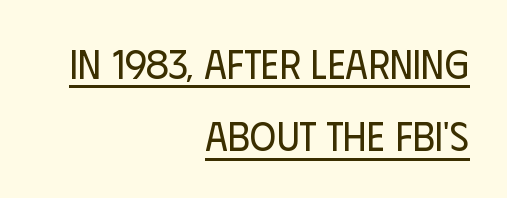
Honestly, the underline is the first thing you notice here. The letters advance in unequal steps, a hallmark of proportional type. Typographically, this falls in the sans-serif category. The type sits square on the baseline with zero lean.
